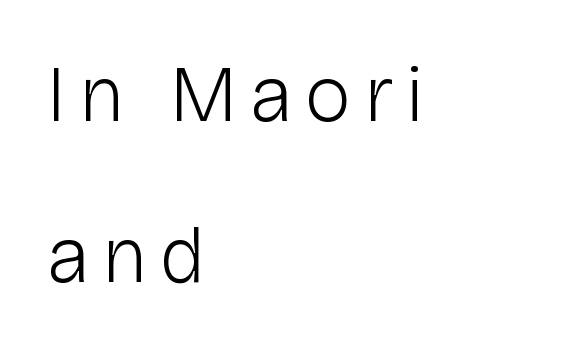
{"serif": "no", "italic": "no", "bold": "no", "weight": "light", "width": "normal", "stroke_contrast": "low", "x_height": "medium", "monospaced": "no", "underline": "no", "align": "left", "line_spacing": "loose", "line_spacing_ratio": 2.04, "glyph_px": 79}
